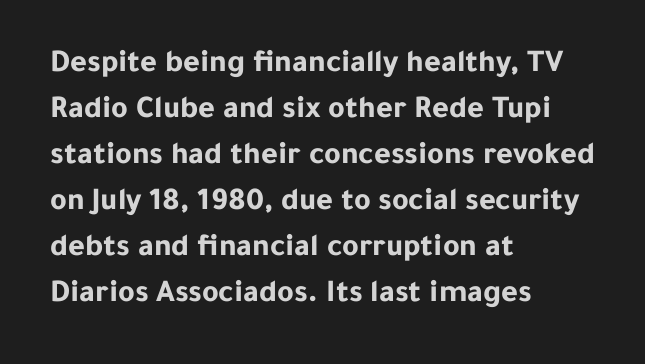
{"serif": "no", "italic": "no", "bold": "yes", "weight": "bold", "width": "normal", "stroke_contrast": "low", "x_height": "medium", "monospaced": "no", "underline": "no", "align": "left", "line_spacing": "normal", "line_spacing_ratio": 1.44, "letter_spacing": "normal", "letter_spacing_em": 0.0, "glyph_px": 32}
